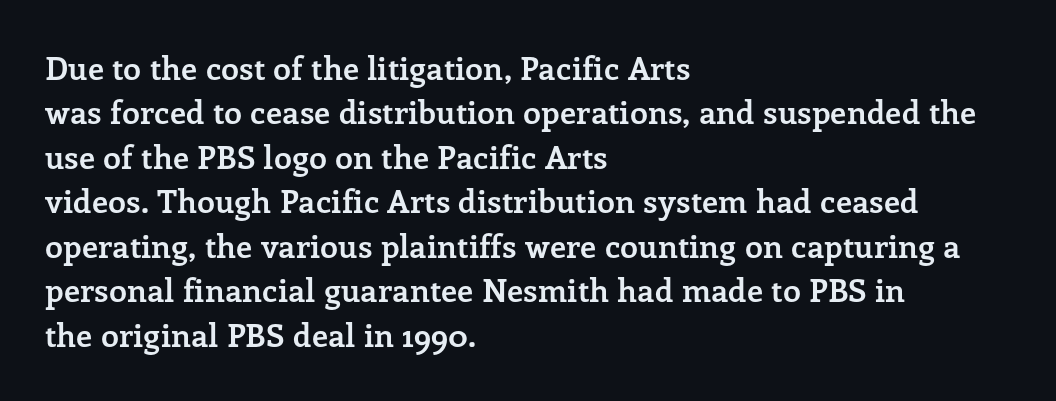
{"serif": "yes", "italic": "no", "bold": "yes", "weight": "semibold", "width": "normal", "stroke_contrast": "low", "x_height": "medium", "monospaced": "no", "underline": "no", "align": "left", "line_spacing": "normal", "line_spacing_ratio": 1.39, "letter_spacing": "normal", "letter_spacing_em": 0.0, "glyph_px": 32}
